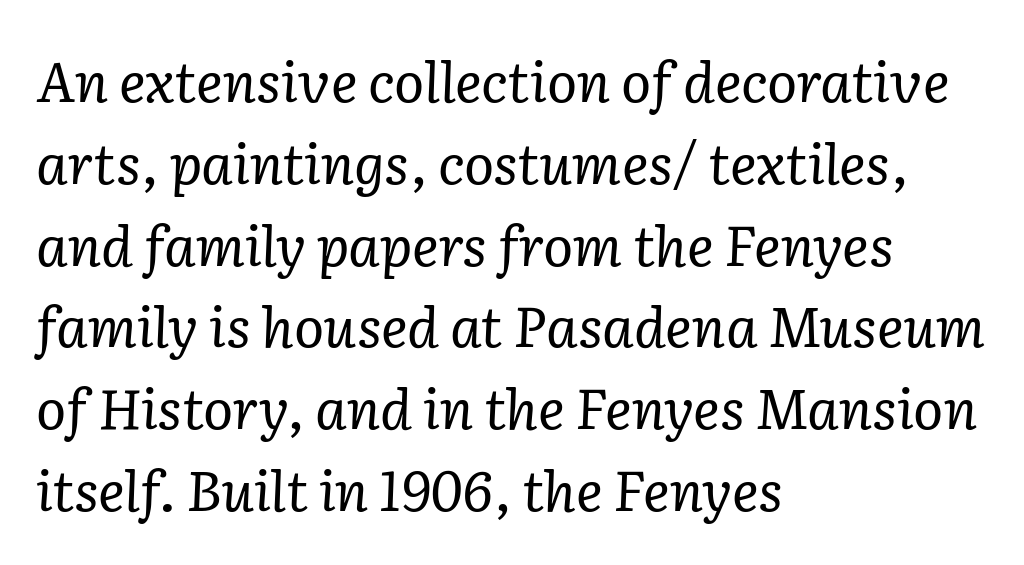
The image shows 56 px regular-weight serif type, italic (leaning right); set left-aligned, normal line spacing (1.46x), normal letter spacing, not underlined; low stroke contrast and a medium x-height.
